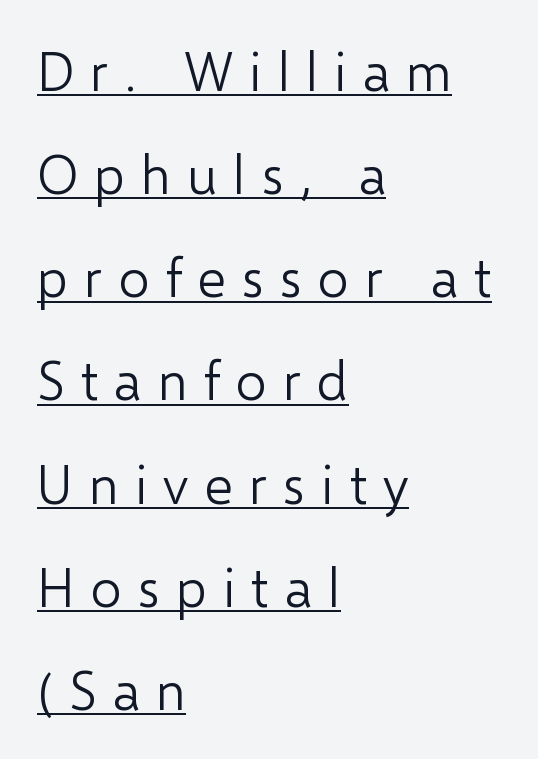
{"serif": "no", "italic": "no", "bold": "no", "weight": "light", "width": "normal", "stroke_contrast": "low", "x_height": "medium", "monospaced": "no", "underline": "yes", "align": "left", "line_spacing": "loose", "line_spacing_ratio": 1.91, "letter_spacing": "wide", "letter_spacing_em": 0.3, "glyph_px": 54}
